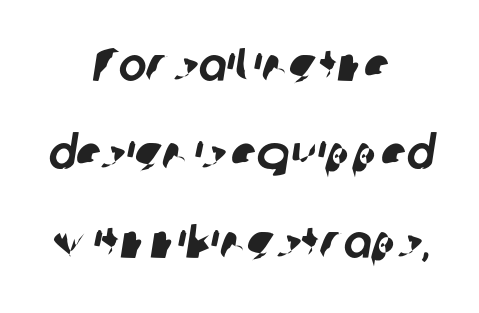
The image shows 47 px sans-serif type; set centered, line spacing 1.88x, normal letter spacing, not underlined; low stroke contrast and a medium x-height.
